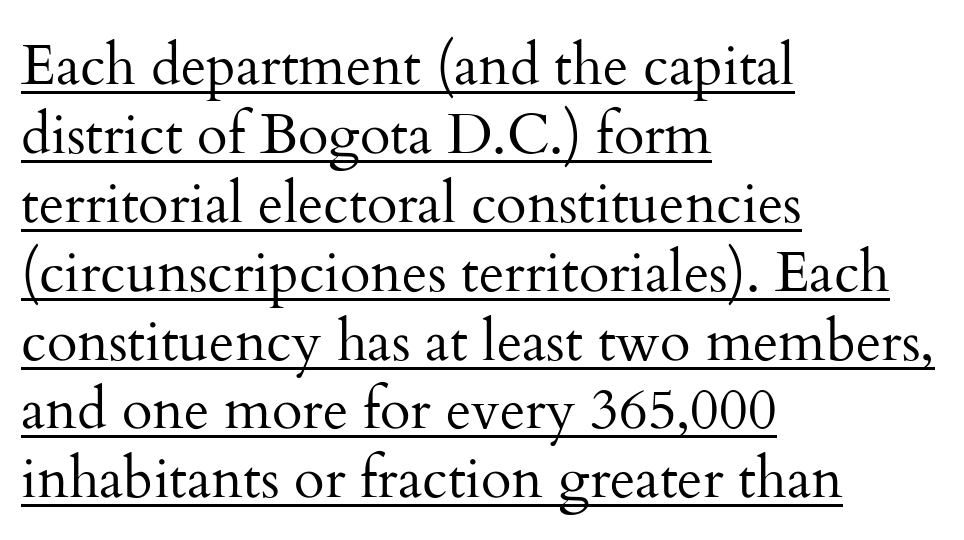
Q: Is the text bold? A: No.
Q: Is the text italic (slanted)? A: No, it is upright.
Q: Is the typeface a serif or a sans-serif typeface? A: Serif.
Q: Is the text underlined? A: Yes.
Q: How is the paragraph aligned? A: Left-aligned.
Q: Is the spacing between letters normal or unusually wide? A: Normal.
Q: Width (condensed, normal, or wide)? A: Normal.
Q: Stroke contrast? A: Medium.
Q: x-height? A: Small.
Q: Monospaced? A: No.
